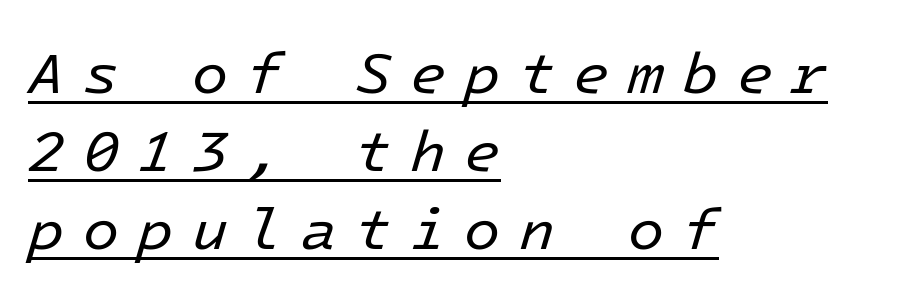
The rendering uses the underline text-decoration. If you drew a ruler down the left edge, every line would touch it. Is the type slanted? Yes — the strokes lean at a clear angle. Regarding leading, the lines here are spaced in the standard way. Students, note that the glyphs here are deliberately spaced far apart. On a weight scale, this lands at 450 or below.
